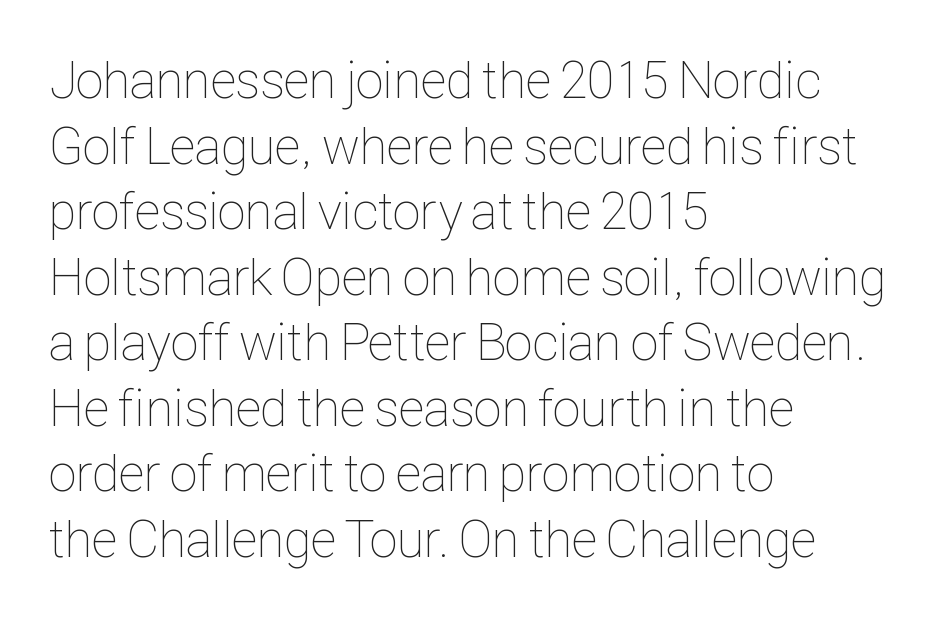
Q: Is the text bold? A: No.
Q: Is the text italic (slanted)? A: No, it is upright.
Q: Is the text underlined? A: No.
Q: How is the paragraph aligned? A: Left-aligned.
Q: Is the spacing between letters normal or unusually wide? A: Normal.
Q: Is the spacing between lines tight, normal or loose? A: Normal.
Q: Width (condensed, normal, or wide)? A: Condensed.
Q: Stroke contrast? A: Low.
Q: x-height? A: Medium.
Q: Monospaced? A: No.
